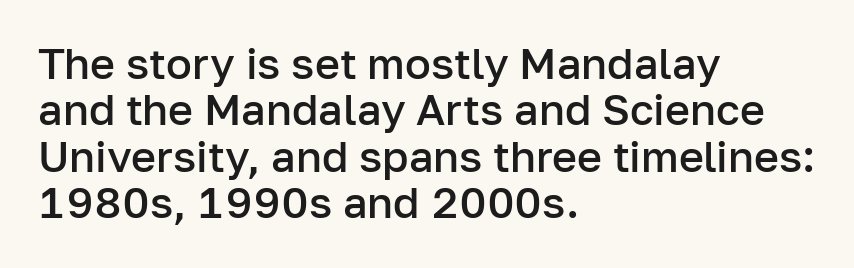
Whoever set this chose condensed vertical rhythm over breathing room. Visually the block forms a straight wall on the left and a jagged coastline on the right. Decoration check: the copy has no underline. The designer went with a sans here, leaving each stem footless. Is this a fixed-width face? No — the glyphs have proportional, varying widths. As a designer I'd log this as weight 600, semibold.
